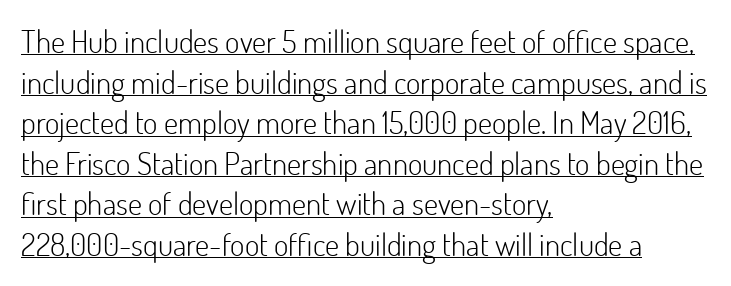
The image shows 31 px light sans-serif type, upright; set left-aligned, normal line spacing (1.31x), normal letter spacing, underlined; low stroke contrast and a small x-height.
